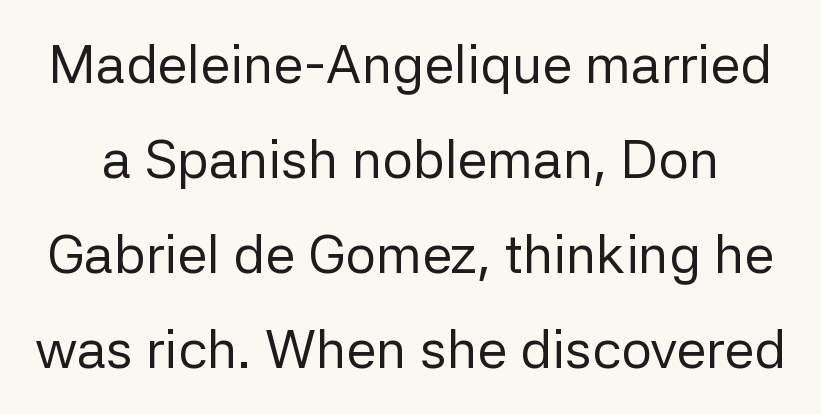
The image shows 54 px regular-weight sans-serif type, upright; set line spacing 1.76x, normal letter spacing, not underlined; low stroke contrast and a medium x-height.
